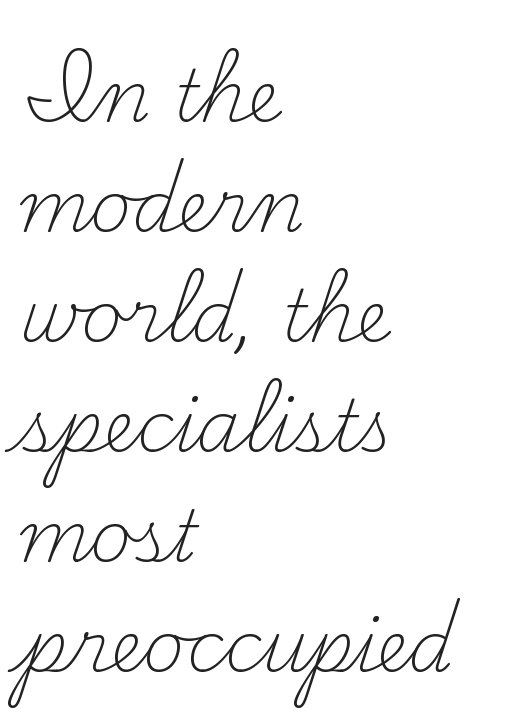
{"bold": "no", "weight": "light", "width": "normal", "stroke_contrast": "medium", "x_height": "small", "monospaced": "no", "underline": "no", "align": "left", "line_spacing": "normal", "line_spacing_ratio": 1.55, "letter_spacing": "normal", "letter_spacing_em": 0.0, "glyph_px": 71}
